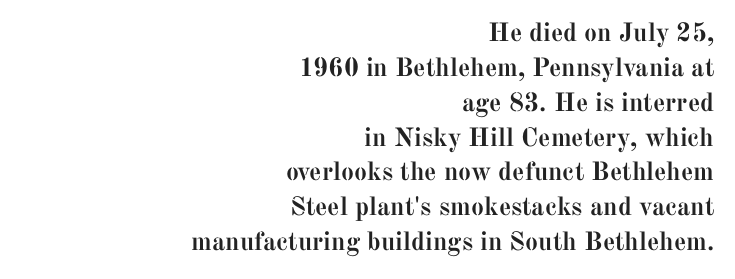
{"italic": "no", "bold": "yes", "underline": "no", "align": "right", "line_spacing": "normal", "line_spacing_ratio": 1.34, "letter_spacing": "normal", "letter_spacing_em": 0.0, "glyph_px": 26}
